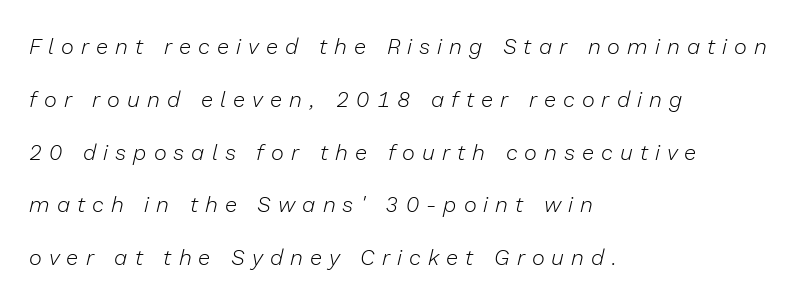
Q: Is the text bold? A: No.
Q: Is the text italic (slanted)? A: Yes, it leans right by about 13 degrees.
Q: Is the text underlined? A: No.
Q: How is the paragraph aligned? A: Left-aligned.
Q: Is the spacing between letters normal or unusually wide? A: Unusually wide.
Q: Is the spacing between lines tight, normal or loose? A: Loose.
